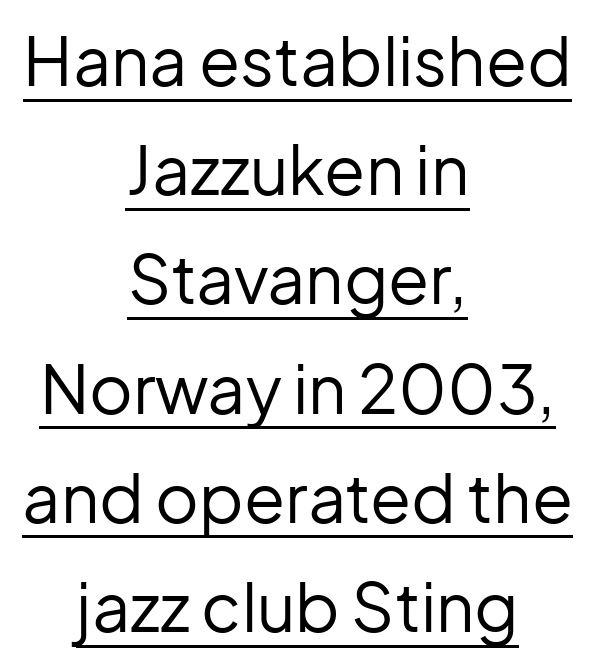
Q: Is the text bold? A: No.
Q: Is the text italic (slanted)? A: No, it is upright.
Q: Is the typeface a serif or a sans-serif typeface? A: Sans-serif.
Q: Is the text underlined? A: Yes.
Q: How is the paragraph aligned? A: Centered.
Q: Is the spacing between letters normal or unusually wide? A: Normal.
Q: Is the spacing between lines tight, normal or loose? A: Normal.
Q: Width (condensed, normal, or wide)? A: Normal.
Q: Stroke contrast? A: Low.
Q: x-height? A: Medium.
Q: Monospaced? A: No.
